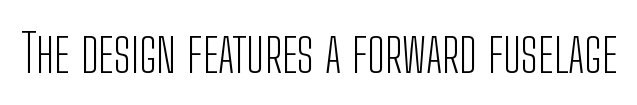
The image shows 53 px light, condensed sans-serif type, upright; set normal letter spacing, not underlined; low stroke contrast and a medium x-height.
